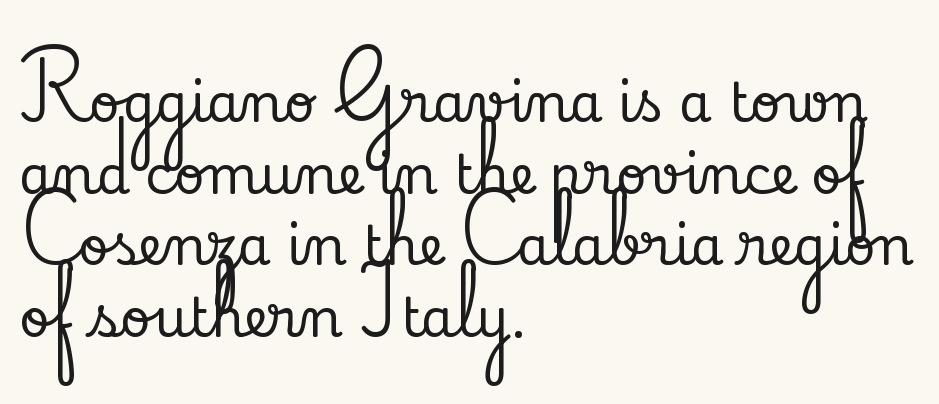
Normally led — the rows are evenly, conventionally spaced. The typeface chosen for these lines features serifs. The baseline area is clear. Italic? Not at all — the glyphs are vertical. Glyph-to-glyph distance matches everyday printed text. The lines are quadded left.
